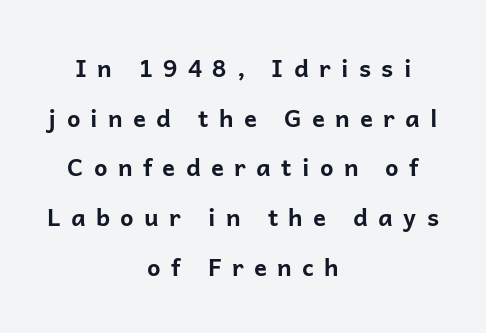
The image shows 24 px bold type, upright; set centered, loose line spacing (2.07x), unusually wide letter spacing (+0.43 em), not underlined.
